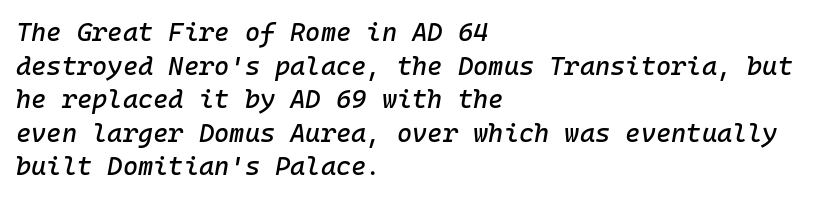
Bare-footed words on every line. There is no visible air inserted between adjacent glyphs. Quick note: italic. Every row of glyphs begins at an identical x-position on the left. This sample keeps an unexceptional amount of space between lines.
